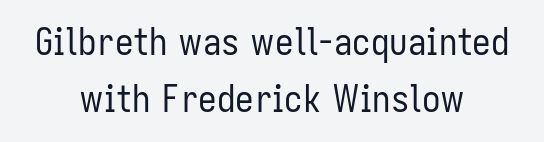
The image shows 37 px regular-weight, condensed sans-serif type, upright; set centered, normal line spacing (1.54x), normal letter spacing, not underlined; low stroke contrast and a medium x-height.
